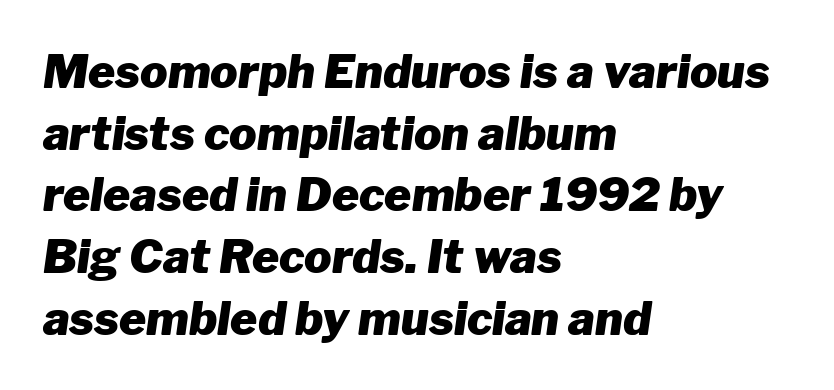
Q: Is the text bold? A: Yes.
Q: Is the text italic (slanted)? A: Yes, it leans right by about 8 degrees.
Q: Is the text underlined? A: No.
Q: How is the paragraph aligned? A: Left-aligned.
Q: Is the spacing between letters normal or unusually wide? A: Normal.
Q: Is the spacing between lines tight, normal or loose? A: Normal.
Q: Width (condensed, normal, or wide)? A: Normal.
Q: Stroke contrast? A: Low.
Q: x-height? A: Medium.
Q: Monospaced? A: No.
